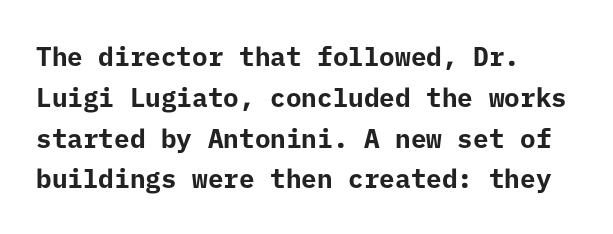
Q: Is the text bold? A: Yes.
Q: Is the text italic (slanted)? A: No, it is upright.
Q: Is the text underlined? A: No.
Q: How is the paragraph aligned? A: Left-aligned.
Q: Is the spacing between letters normal or unusually wide? A: Normal.
Q: Is the spacing between lines tight, normal or loose? A: Normal.
